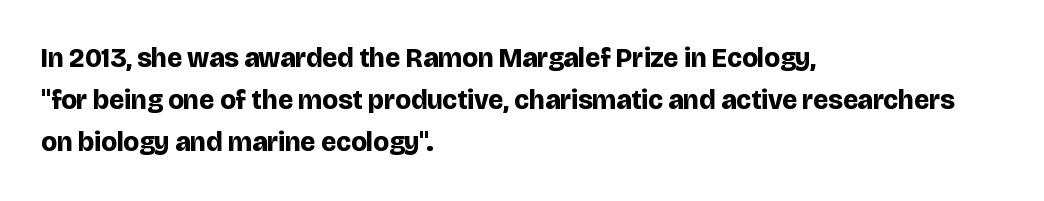
Nothing unusual about the tracking: characters are spaced as the font intends. Layout note: lines flush left. Does the lettering tilt? It doesn't — this is upright. The characters look thick and weighty, a clear bold. If you measured baseline to baseline, you'd find a middling distance. Underlining? Definitely not there.
